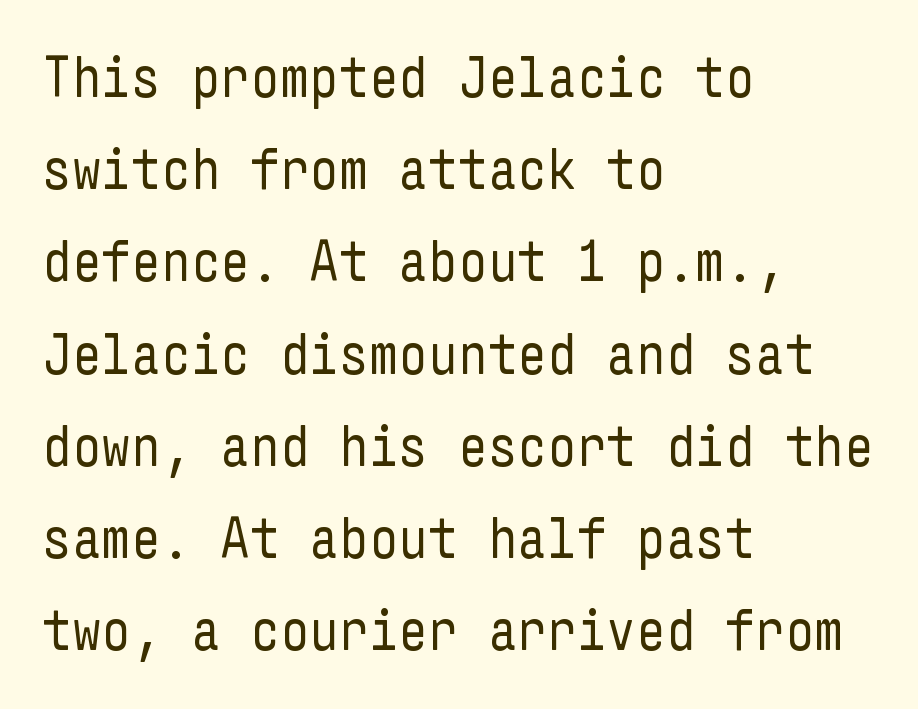
The image shows 58 px regular-weight, condensed sans-serif type, upright; set left-aligned, normal line spacing (1.59x), normal letter spacing, not underlined; low stroke contrast and a medium x-height.
